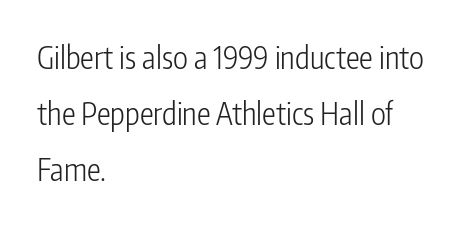
The image shows 31 px light, condensed sans-serif type, upright; set left-aligned, line spacing 1.8x, normal letter spacing, not underlined; low stroke contrast and a medium x-height.
